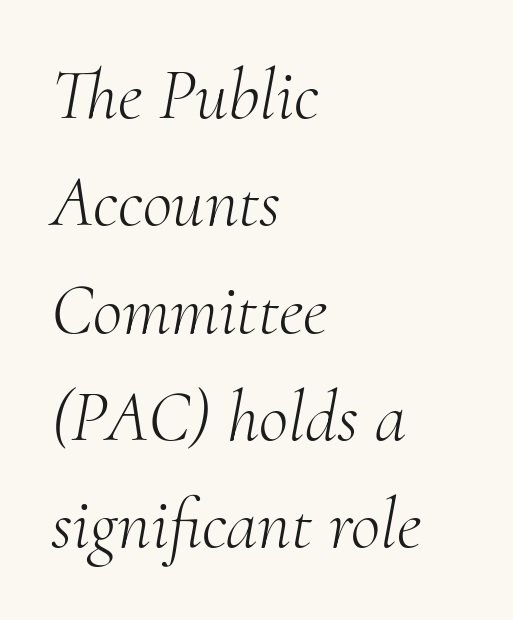
The axis of the letterforms is tilted away from vertical. A typesetter would call this proportional, since set widths differ per character. This rendering features lettering with no underline. The passage is arranged the way most books set body copy — flush left. This is serif lettering, the kind often seen in printed books. Stems here are at most as thick as an everyday book face.
